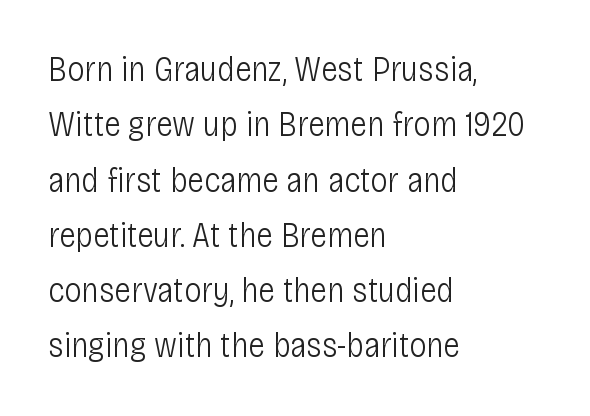
Q: Is the text bold? A: No.
Q: Is the text italic (slanted)? A: No, it is upright.
Q: Is the typeface a serif or a sans-serif typeface? A: Sans-serif.
Q: Is the text underlined? A: No.
Q: How is the paragraph aligned? A: Left-aligned.
Q: Is the spacing between letters normal or unusually wide? A: Normal.
Q: Is the spacing between lines tight, normal or loose? A: Normal.
Q: Width (condensed, normal, or wide)? A: Condensed.
Q: Stroke contrast? A: Low.
Q: x-height? A: Large.
Q: Monospaced? A: No.
